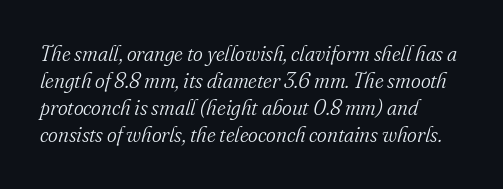
The image shows 21 px text type, italic (leaning right); set left-aligned, normal line spacing (1.29x), normal letter spacing, not underlined.
